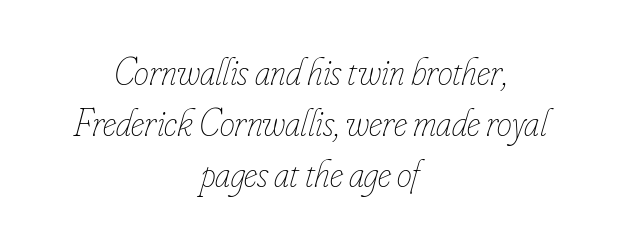
{"italic": "yes", "lean": "right", "slant_degrees": 16, "bold": "no", "weight": "thin", "width": "condensed", "stroke_contrast": "low", "x_height": "small", "monospaced": "no", "underline": "no", "align": "center", "line_spacing": "normal", "line_spacing_ratio": 1.34, "letter_spacing": "normal", "letter_spacing_em": 0.0, "glyph_px": 38}
